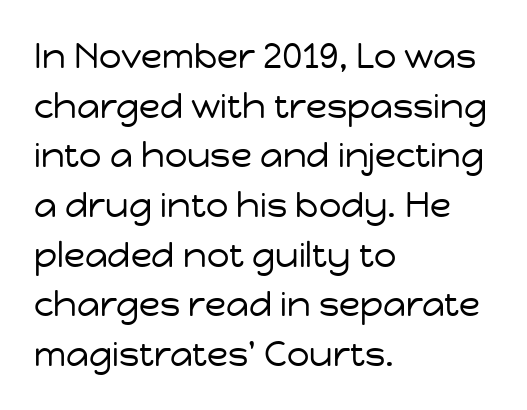
{"serif": "no", "italic": "no", "bold": "no", "weight": "regular", "width": "normal", "stroke_contrast": "low", "x_height": "medium", "monospaced": "no", "underline": "no", "align": "left", "line_spacing": "normal", "line_spacing_ratio": 1.42, "letter_spacing": "normal", "letter_spacing_em": 0.0, "glyph_px": 35}
